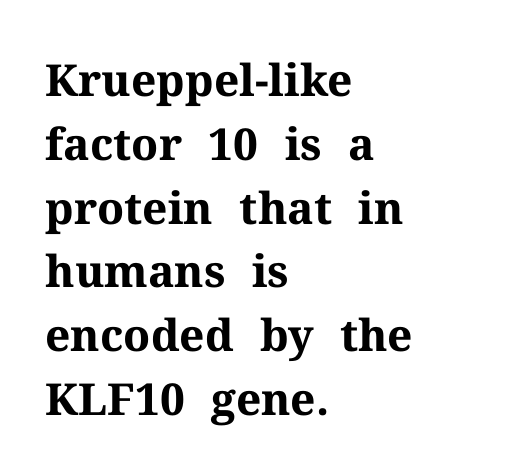
The image shows 44 px bold serif type, upright; set left-aligned, normal line spacing (1.45x), normal letter spacing, not underlined; medium stroke contrast and a medium x-height.
